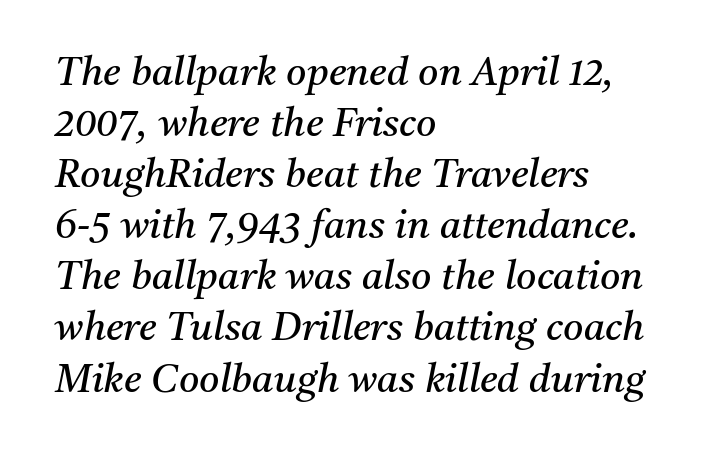
{"serif": "yes", "italic": "yes", "lean": "right", "slant_degrees": 11, "bold": "no", "weight": "regular", "width": "normal", "stroke_contrast": "medium", "x_height": "medium", "monospaced": "no", "underline": "no", "align": "left", "line_spacing": "normal", "line_spacing_ratio": 1.31, "letter_spacing": "normal", "letter_spacing_em": 0.0, "glyph_px": 39}
